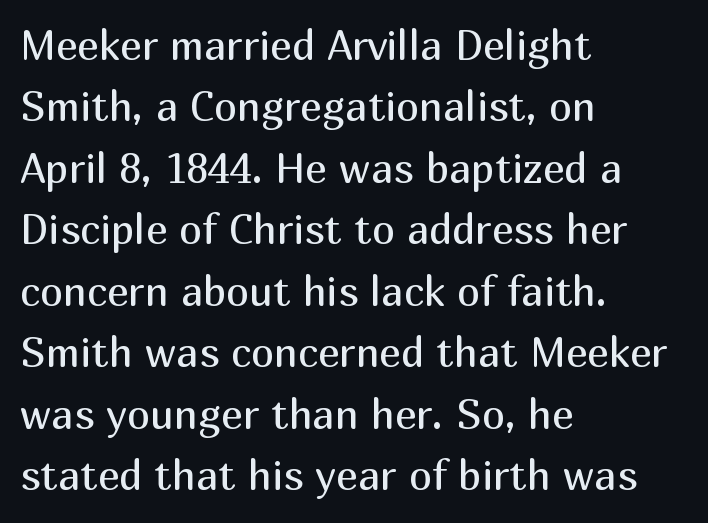
Q: Is the text bold? A: No.
Q: Is the text italic (slanted)? A: No, it is upright.
Q: Is the typeface a serif or a sans-serif typeface? A: Sans-serif.
Q: Is the text underlined? A: No.
Q: How is the paragraph aligned? A: Left-aligned.
Q: Is the spacing between letters normal or unusually wide? A: Normal.
Q: Is the spacing between lines tight, normal or loose? A: Normal.
Q: Width (condensed, normal, or wide)? A: Normal.
Q: Stroke contrast? A: Medium.
Q: x-height? A: Medium.
Q: Monospaced? A: No.
